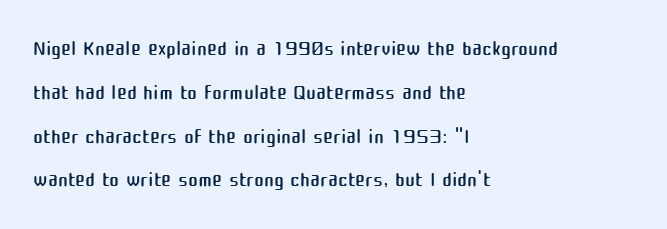
The image shows 30 px regular-weight sans-serif type, upright; set left-aligned, normal line spacing (1.46x), normal letter spacing, not underlined; medium stroke contrast and a medium x-height.
